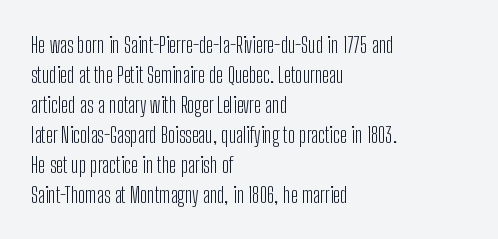
Q: Is the text bold? A: No.
Q: Is the text italic (slanted)? A: No, it is upright.
Q: Is the text underlined? A: No.
Q: How is the paragraph aligned? A: Left-aligned.
Q: Is the spacing between letters normal or unusually wide? A: Normal.
Q: Is the spacing between lines tight, normal or loose? A: Normal.
